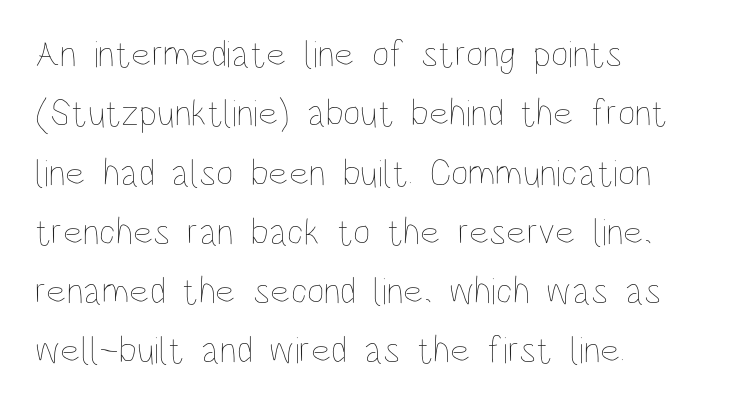
{"italic": "no", "bold": "no", "weight": "thin", "width": "condensed", "stroke_contrast": "low", "x_height": "large", "monospaced": "no", "underline": "no", "align": "left", "line_spacing": "normal", "line_spacing_ratio": 1.56, "letter_spacing": "normal", "letter_spacing_em": 0.0, "glyph_px": 38}
